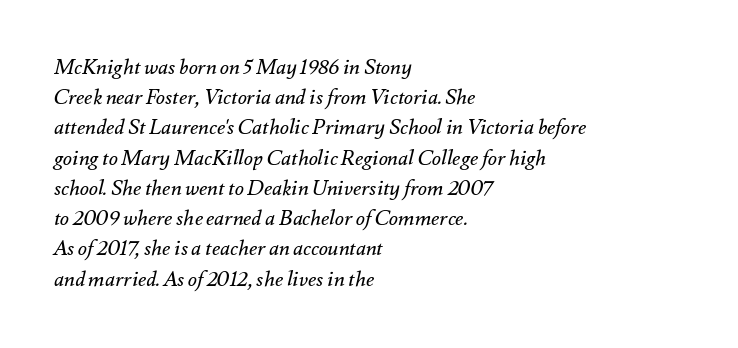
Q: Is the text bold? A: No.
Q: Is the text italic (slanted)? A: Yes, it leans right by about 12 degrees.
Q: Is the text underlined? A: No.
Q: How is the paragraph aligned? A: Left-aligned.
Q: Is the spacing between letters normal or unusually wide? A: Normal.
Q: Is the spacing between lines tight, normal or loose? A: Normal.
